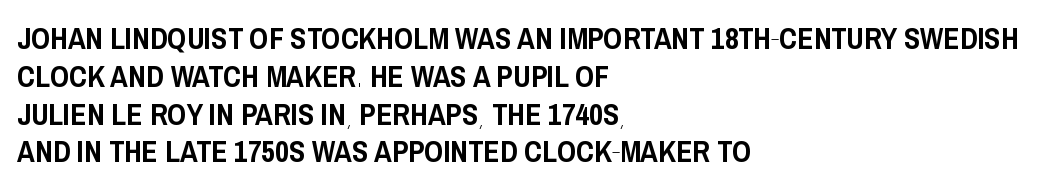
{"serif": "no", "italic": "no", "width": "condensed", "stroke_contrast": "low", "x_height": "large", "monospaced": "no", "underline": "no", "align": "left", "line_spacing": "normal", "line_spacing_ratio": 1.26, "letter_spacing": "normal", "letter_spacing_em": 0.0, "glyph_px": 30}
